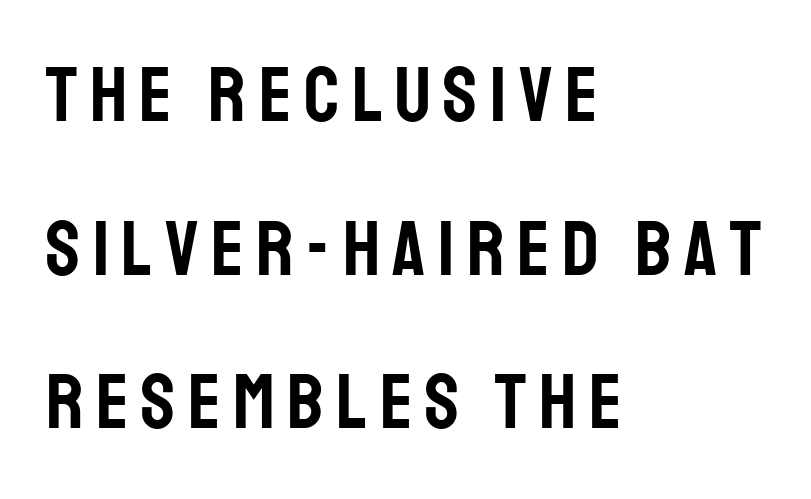
{"serif": "no", "italic": "no", "width": "condensed", "stroke_contrast": "low", "x_height": "large", "monospaced": "no", "underline": "no", "align": "left", "line_spacing": "loose", "line_spacing_ratio": 1.97, "glyph_px": 78}
